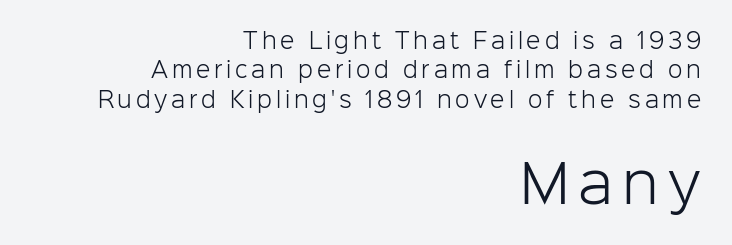
The image shows 52 px light sans-serif type, upright; set right-aligned, normal line spacing (1.4x), not underlined; the second (bottom) block is 2.48x larger; low stroke contrast and a medium x-height.
